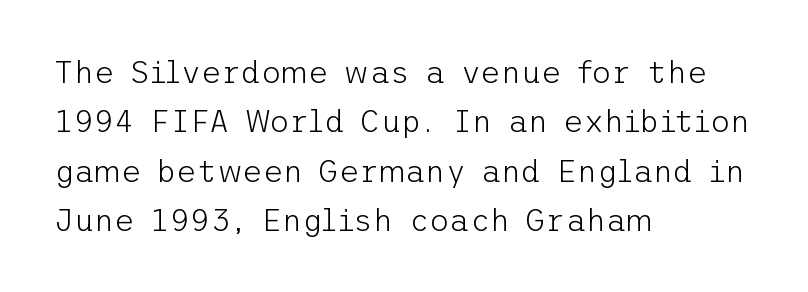
{"serif": "no", "italic": "no", "bold": "no", "weight": "light", "width": "normal", "stroke_contrast": "low", "x_height": "medium", "underline": "no", "align": "left", "line_spacing": "normal", "line_spacing_ratio": 1.59, "letter_spacing": "normal", "letter_spacing_em": 0.0, "glyph_px": 31}
